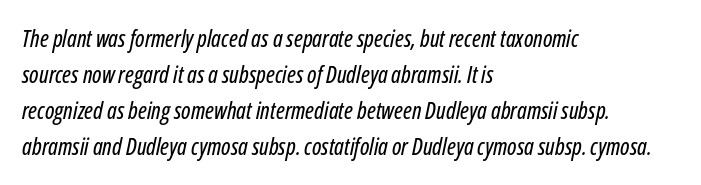
{"italic": "yes", "lean": "right", "slant_degrees": 12, "underline": "no", "align": "left", "line_spacing": "normal", "line_spacing_ratio": 1.57, "letter_spacing": "normal", "letter_spacing_em": 0.0, "glyph_px": 23}
